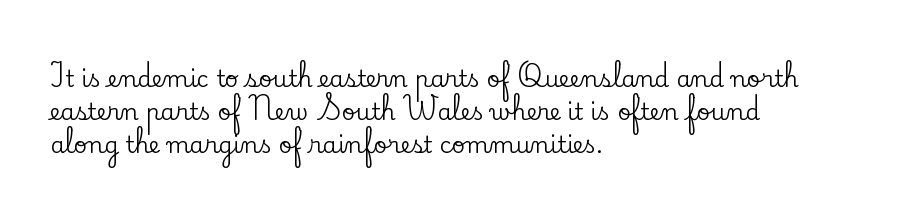
The block of text has a typical density, with ordinary space between rows. Tracking here is standard; glyphs follow each other at the usual distance. The strip under each line holds only bare page. The lettering holds an erect, upright posture throughout. Teacher's note: observe the even left margin — that is flush-left alignment.
